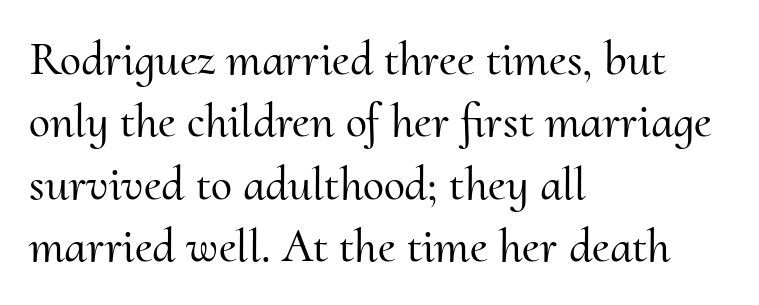
{"serif": "yes", "italic": "no", "width": "normal", "stroke_contrast": "medium", "x_height": "small", "monospaced": "no", "underline": "no", "align": "left", "line_spacing": "normal", "line_spacing_ratio": 1.3, "letter_spacing": "normal", "letter_spacing_em": 0.0, "glyph_px": 48}
